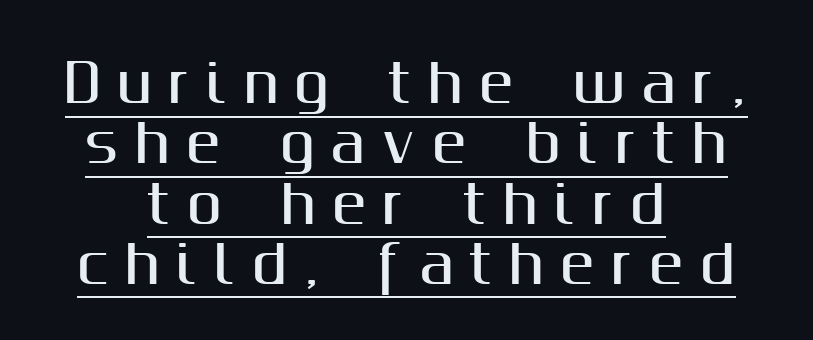
Q: Is the text italic (slanted)? A: No, it is upright.
Q: Is the typeface a serif or a sans-serif typeface? A: Sans-serif.
Q: Is the text underlined? A: Yes.
Q: How is the paragraph aligned? A: Centered.
Q: Is the spacing between letters normal or unusually wide? A: Unusually wide.
Q: Width (condensed, normal, or wide)? A: Normal.
Q: Stroke contrast? A: Medium.
Q: x-height? A: Medium.
Q: Monospaced? A: No.
